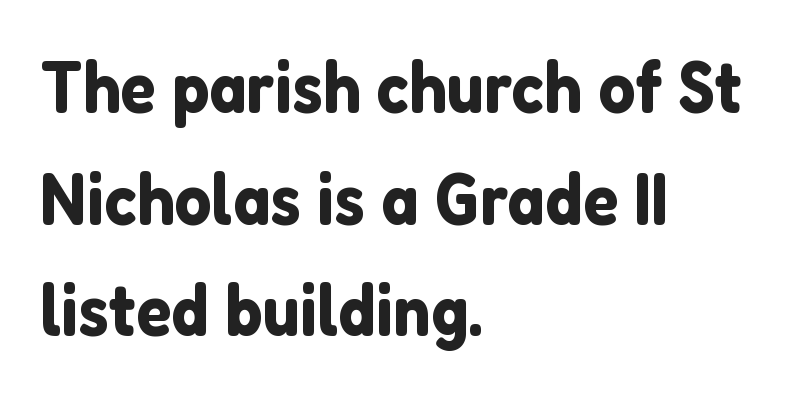
The letters advance in unequal steps, a hallmark of proportional type. A student would call this left alignment; a typographer would say flush left, rag right. How are the letters spaced? Ordinarily, with no added tracking. Every stem runs plumb, perpendicular to the baseline. Does the leading feel generous? No, just average. Observe the absence of serifs on each vertical stroke in this sample.
